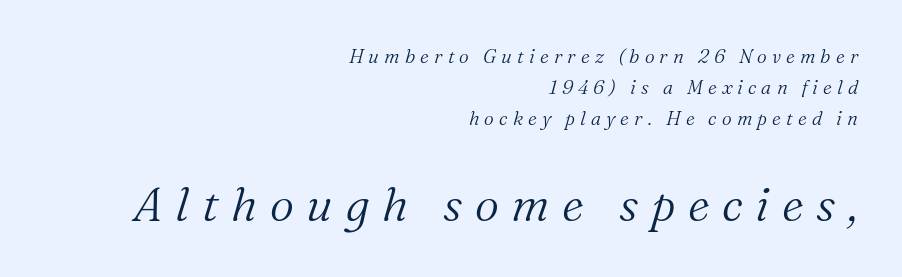
Q: Is the text bold? A: No.
Q: Is the text italic (slanted)? A: Yes, it leans right by about 16 degrees.
Q: Is the typeface a serif or a sans-serif typeface? A: Serif.
Q: Is the text underlined? A: No.
Q: How is the paragraph aligned? A: Right-aligned.
Q: Is the spacing between letters normal or unusually wide? A: Unusually wide.
Q: Is the spacing between lines tight, normal or loose? A: Normal.
Q: Which block of text is set in a larger size, the first (top) or the second (bottom)? A: The second (bottom) one.
Q: Width (condensed, normal, or wide)? A: Normal.
Q: Stroke contrast? A: Medium.
Q: x-height? A: Medium.
Q: Monospaced? A: No.
